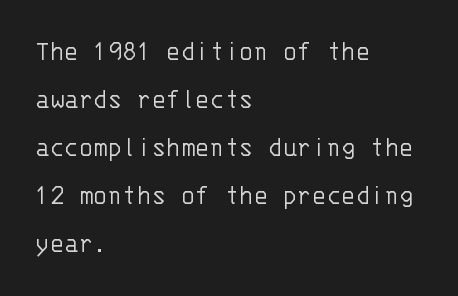
{"serif": "no", "italic": "no", "bold": "no", "weight": "light", "width": "normal", "stroke_contrast": "low", "x_height": "large", "monospaced": "yes", "underline": "no", "align": "left", "line_spacing": "normal", "line_spacing_ratio": 1.6, "letter_spacing": "normal", "letter_spacing_em": 0.0, "glyph_px": 30}
